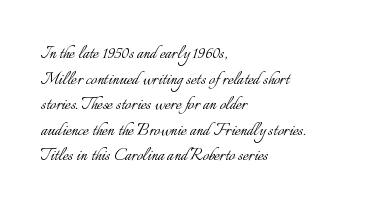
Q: Is the text bold? A: No.
Q: Is the text italic (slanted)? A: Yes.
Q: Is the text underlined? A: No.
Q: How is the paragraph aligned? A: Left-aligned.
Q: Is the spacing between letters normal or unusually wide? A: Normal.
